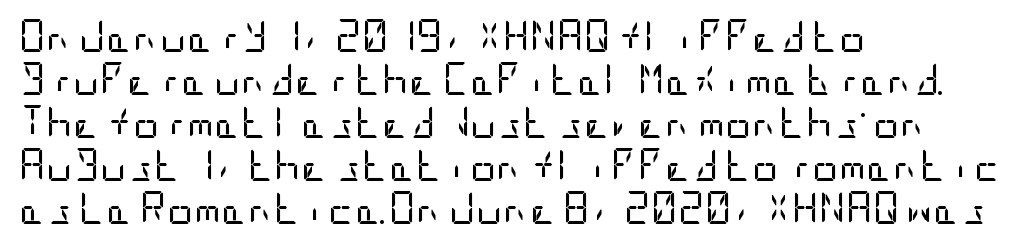
{"serif": "no", "italic": "no", "bold": "no", "weight": "regular", "width": "condensed", "stroke_contrast": "low", "x_height": "large", "underline": "no", "align": "left", "line_spacing": "normal", "line_spacing_ratio": 1.3, "letter_spacing": "normal", "letter_spacing_em": 0.0, "glyph_px": 33}
